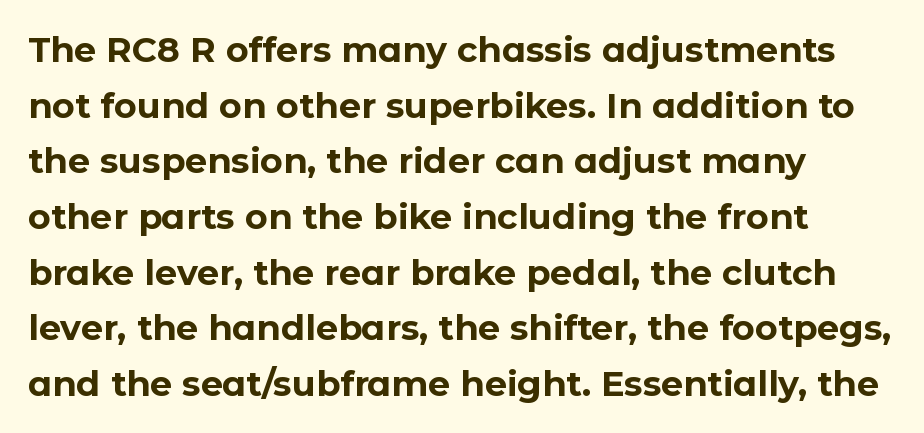
{"serif": "no", "italic": "no", "bold": "yes", "weight": "bold", "width": "normal", "stroke_contrast": "low", "x_height": "medium", "monospaced": "no", "underline": "no", "align": "left", "line_spacing": "normal", "line_spacing_ratio": 1.59, "letter_spacing": "normal", "letter_spacing_em": 0.0, "glyph_px": 35}
